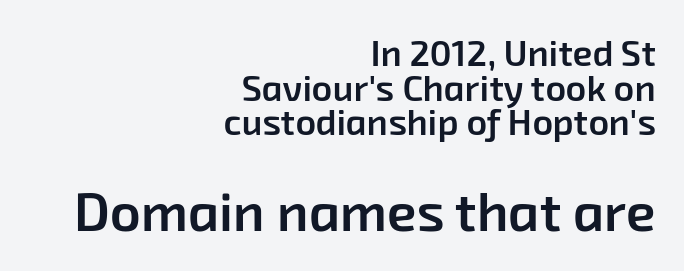
{"serif": "no", "bold": "semi", "weight": "semibold", "width": "normal", "stroke_contrast": "low", "x_height": "medium", "monospaced": "no", "underline": "no", "align": "right", "line_spacing": "tight", "line_spacing_ratio": 0.96, "letter_spacing": "normal", "letter_spacing_em": 0.0, "larger_block": "second", "size_ratio": 1.5, "glyph_px": 54}
